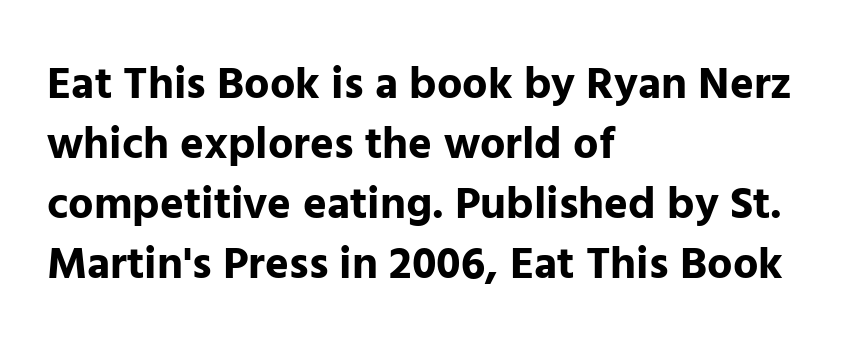
Q: Is the text bold? A: Yes.
Q: Is the text italic (slanted)? A: No, it is upright.
Q: Is the typeface a serif or a sans-serif typeface? A: Sans-serif.
Q: Is the text underlined? A: No.
Q: How is the paragraph aligned? A: Left-aligned.
Q: Is the spacing between letters normal or unusually wide? A: Normal.
Q: Is the spacing between lines tight, normal or loose? A: Normal.
Q: Width (condensed, normal, or wide)? A: Normal.
Q: Stroke contrast? A: Low.
Q: x-height? A: Medium.
Q: Monospaced? A: No.
